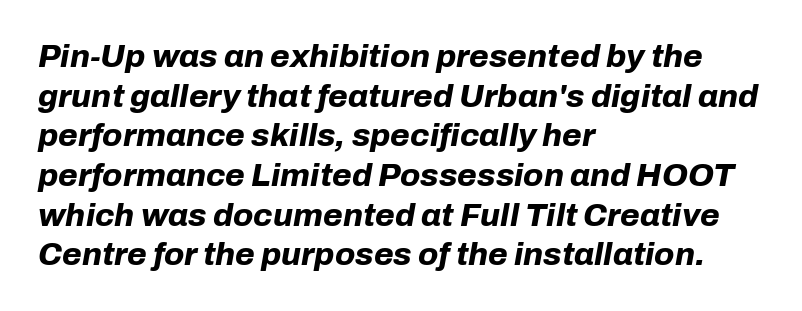
The image shows 32 px bold type, italic (leaning right); set left-aligned, line spacing 1.24x, normal letter spacing, not underlined; low stroke contrast and a medium x-height.
